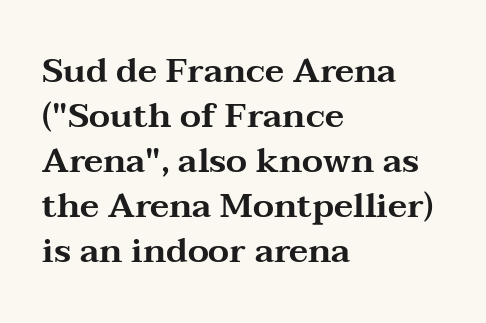
Q: Is the text italic (slanted)? A: No, it is upright.
Q: Is the typeface a serif or a sans-serif typeface? A: Serif.
Q: Is the text underlined? A: No.
Q: How is the paragraph aligned? A: Left-aligned.
Q: Is the spacing between letters normal or unusually wide? A: Normal.
Q: Is the spacing between lines tight, normal or loose? A: Normal.
Q: Width (condensed, normal, or wide)? A: Wide.
Q: Stroke contrast? A: Medium.
Q: x-height? A: Medium.
Q: Monospaced? A: No.
